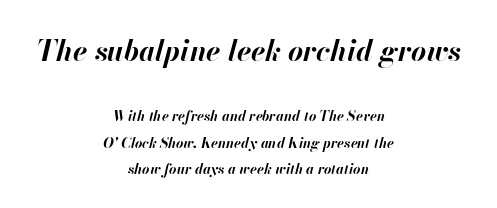
Where is the straight margin? There isn't one; the lines are centered. When letters slant like this, we call the style italic. The rendering uses natural spacing where letterforms have individual widths. Character size in the leading block exceeds that of the trailing block. Typographic density is high because the face is bold.
